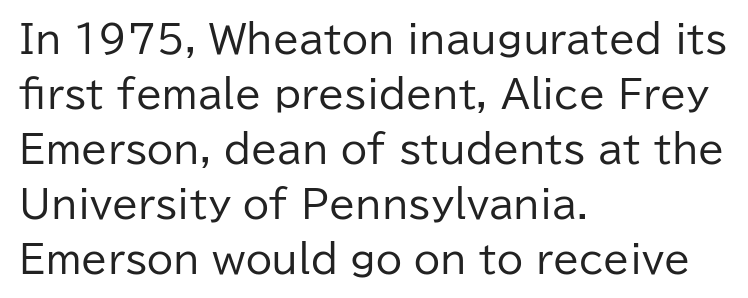
{"serif": "no", "italic": "no", "bold": "no", "weight": "regular", "width": "normal", "stroke_contrast": "low", "x_height": "medium", "monospaced": "no", "underline": "no", "align": "left", "line_spacing": "normal", "line_spacing_ratio": 1.45, "letter_spacing": "normal", "letter_spacing_em": 0.0, "glyph_px": 38}
